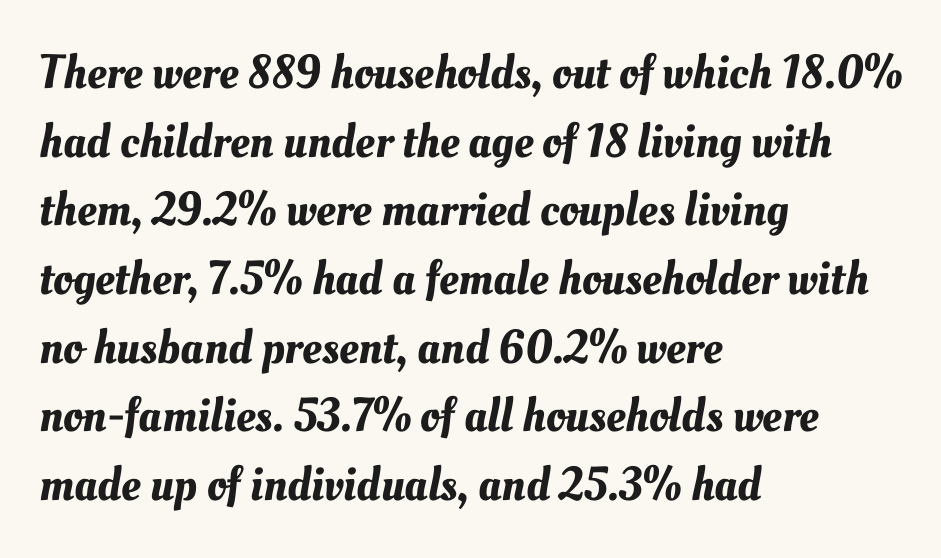
A classic flush-left, rag-right setting is used for this passage. Quick note: interline space is typical. Does extra space separate the letters? No, they use regular spacing. Do the characters align in a grid? No, the font is proportional.
